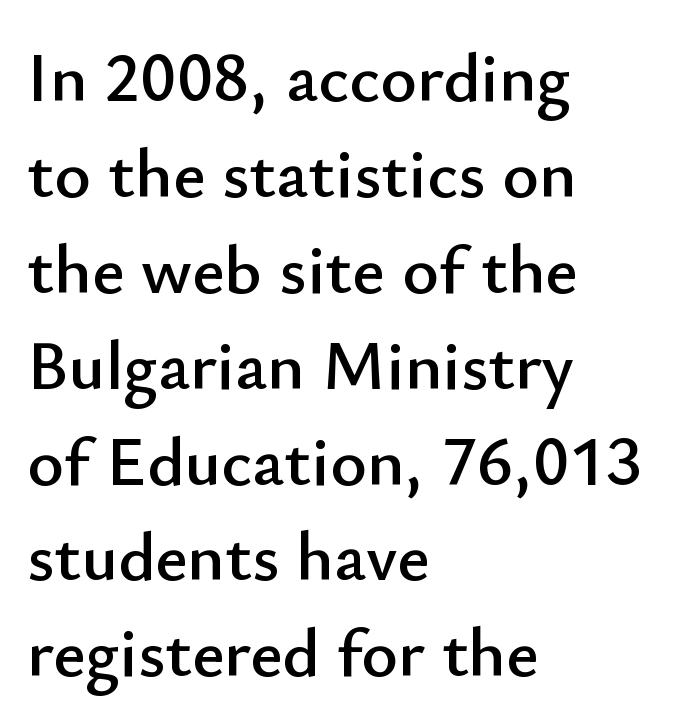
Q: Is the text italic (slanted)? A: No, it is upright.
Q: Is the typeface a serif or a sans-serif typeface? A: Sans-serif.
Q: Is the text underlined? A: No.
Q: How is the paragraph aligned? A: Left-aligned.
Q: Is the spacing between letters normal or unusually wide? A: Normal.
Q: Is the spacing between lines tight, normal or loose? A: Normal.
Q: Width (condensed, normal, or wide)? A: Normal.
Q: Stroke contrast? A: Low.
Q: x-height? A: Small.
Q: Monospaced? A: No.
